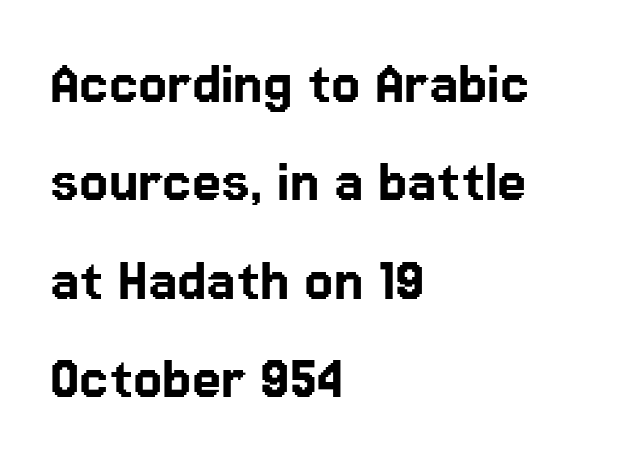
Q: Is the text italic (slanted)? A: No, it is upright.
Q: Is the typeface a serif or a sans-serif typeface? A: Sans-serif.
Q: Is the text underlined? A: No.
Q: How is the paragraph aligned? A: Left-aligned.
Q: Is the spacing between letters normal or unusually wide? A: Normal.
Q: Is the spacing between lines tight, normal or loose? A: Normal.
Q: Width (condensed, normal, or wide)? A: Normal.
Q: Stroke contrast? A: Low.
Q: x-height? A: Medium.
Q: Monospaced? A: No.
